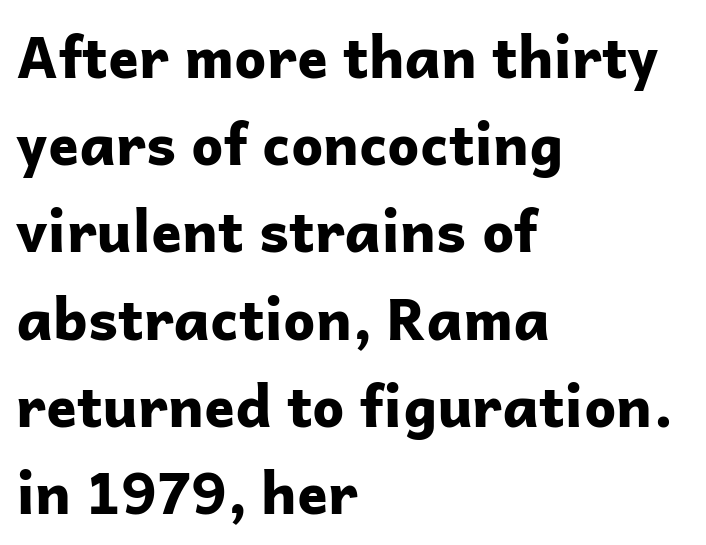
{"serif": "no", "italic": "no", "bold": "yes", "weight": "bold", "width": "normal", "stroke_contrast": "low", "x_height": "medium", "monospaced": "no", "underline": "no", "align": "left", "line_spacing": "normal", "line_spacing_ratio": 1.53, "letter_spacing": "normal", "letter_spacing_em": 0.0, "glyph_px": 57}
